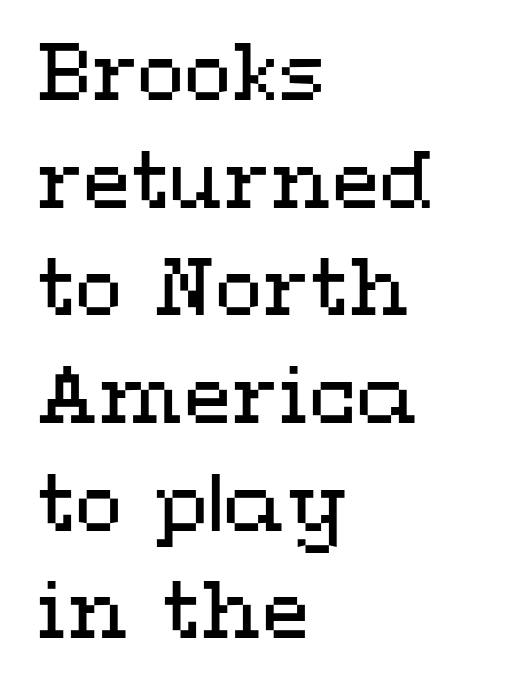
{"italic": "no", "bold": "no", "weight": "regular", "width": "wide", "stroke_contrast": "medium", "x_height": "medium", "monospaced": "no", "underline": "no", "align": "left", "line_spacing": "normal", "line_spacing_ratio": 1.38, "letter_spacing": "normal", "letter_spacing_em": 0.0, "glyph_px": 78}
